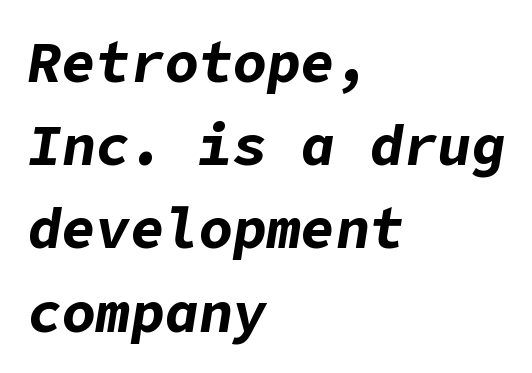
Q: Is the text bold? A: Yes.
Q: Is the text italic (slanted)? A: Yes, it leans right by about 9 degrees.
Q: Is the text underlined? A: No.
Q: How is the paragraph aligned? A: Left-aligned.
Q: Is the spacing between letters normal or unusually wide? A: Normal.
Q: Is the spacing between lines tight, normal or loose? A: Normal.
Q: Width (condensed, normal, or wide)? A: Normal.
Q: Stroke contrast? A: Low.
Q: x-height? A: Medium.
